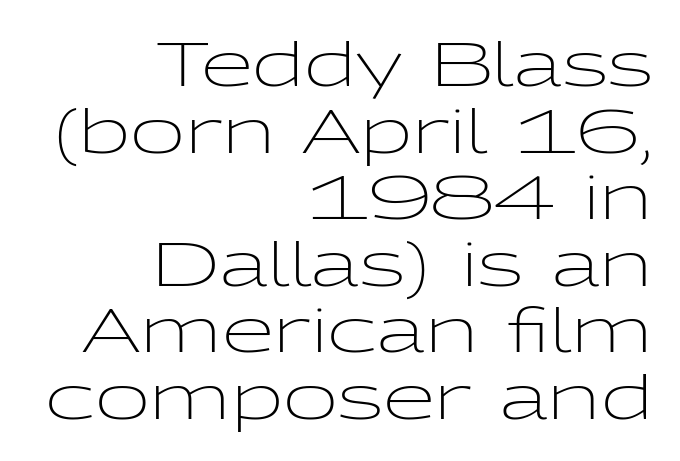
{"serif": "no", "italic": "no", "bold": "no", "weight": "light", "width": "wide", "stroke_contrast": "low", "x_height": "medium", "monospaced": "no", "underline": "no", "align": "right", "line_spacing": "tight", "line_spacing_ratio": 1.11, "letter_spacing": "normal", "letter_spacing_em": 0.0, "glyph_px": 60}
